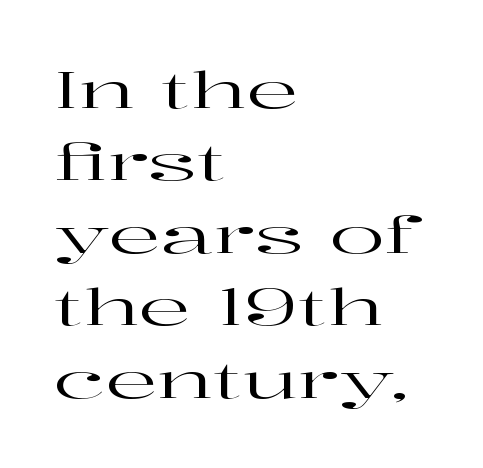
Q: Is the text italic (slanted)? A: No, it is upright.
Q: Is the typeface a serif or a sans-serif typeface? A: Serif.
Q: Is the text underlined? A: No.
Q: How is the paragraph aligned? A: Left-aligned.
Q: Is the spacing between letters normal or unusually wide? A: Normal.
Q: Is the spacing between lines tight, normal or loose? A: Normal.
Q: Width (condensed, normal, or wide)? A: Wide.
Q: Stroke contrast? A: High.
Q: x-height? A: Medium.
Q: Monospaced? A: No.
